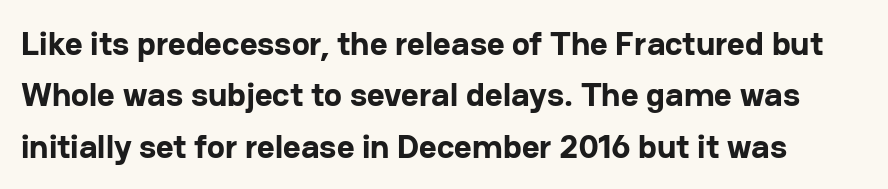
Is there any slant? The stems are plumb. Looks like regular typesetting: each glyph gets only the width it needs. Type style note: lacks serifs. Line spacing here is normal. Summary of weight: heavy, a full bold. Observe the ordinary spacing: letters are neighbours, not strangers.
